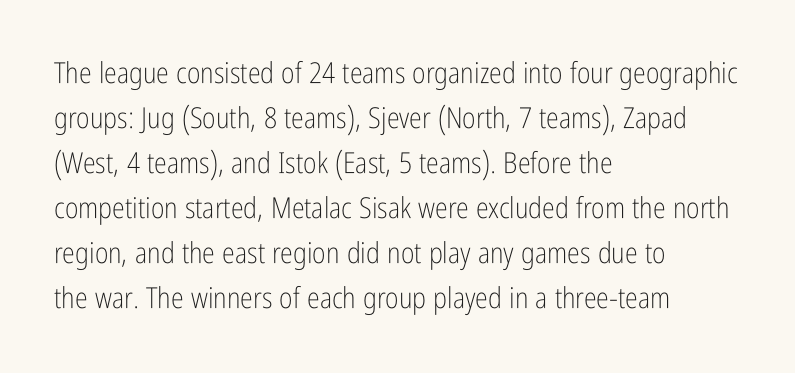
Q: Is the text bold? A: No.
Q: Is the text italic (slanted)? A: No, it is upright.
Q: Is the typeface a serif or a sans-serif typeface? A: Sans-serif.
Q: Is the text underlined? A: No.
Q: How is the paragraph aligned? A: Left-aligned.
Q: Is the spacing between letters normal or unusually wide? A: Normal.
Q: Is the spacing between lines tight, normal or loose? A: Normal.
Q: Width (condensed, normal, or wide)? A: Condensed.
Q: Stroke contrast? A: Low.
Q: x-height? A: Medium.
Q: Monospaced? A: No.
